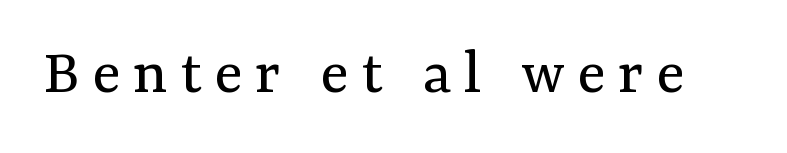
The designer went with a serif here, giving each stem small feet. No word sits above an underline. A quiet, ordinary-to-light weight characterises the typeface. In terms of posture, this sample is upright. Think of a printed novel: that variable character pitch is what you see here.
